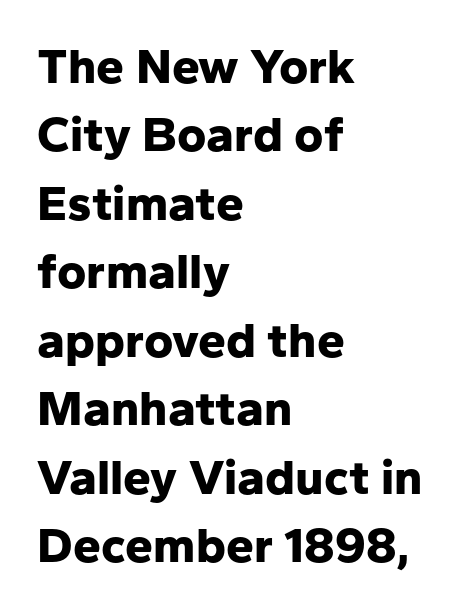
The image shows 50 px bold sans-serif type, upright; set left-aligned, normal line spacing (1.37x), normal letter spacing, not underlined; low stroke contrast and a medium x-height.
